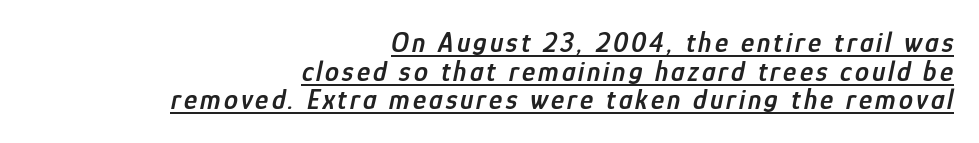
The image shows 28 px semibold, condensed type, italic (leaning right); set right-aligned, tight line spacing (1.02x), underlined; low stroke contrast and a medium x-height.
